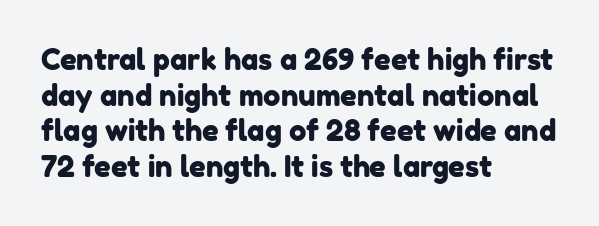
The gap between lines stays unmarked. Default kerning and tracking; the words read as compact shapes. Each line starts at the same left margin while the right side varies. Look at the bottom of the vertical strokes: they stop flat, with no serifs.
